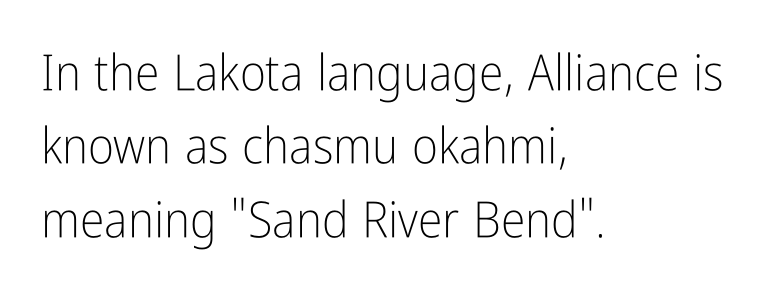
{"serif": "no", "italic": "no", "bold": "no", "weight": "light", "width": "condensed", "stroke_contrast": "low", "x_height": "medium", "monospaced": "no", "underline": "no", "align": "left", "line_spacing": "normal", "line_spacing_ratio": 1.47, "letter_spacing": "normal", "letter_spacing_em": 0.0, "glyph_px": 50}
